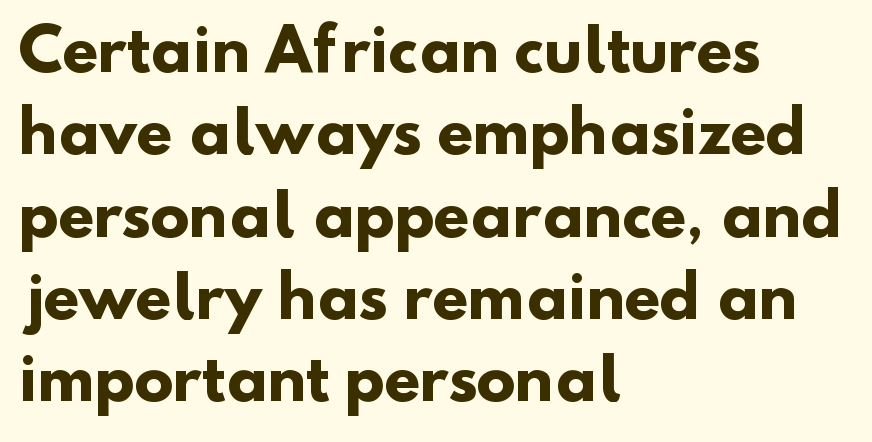
A classic flush-left, rag-right setting is used for this passage. Underlining? Definitely not there. Strong, thick strokes mark this as bold type. The typeface chosen for these lines omits serifs. Words appear dense and cohesive because spacing is normal.
